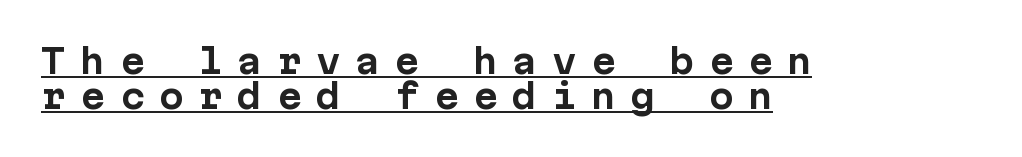
The image shows 33 px bold sans-serif type, upright, monospaced; set left-aligned, tight line spacing (1.06x), unusually wide letter spacing (+0.44 em), underlined; low stroke contrast and a medium x-height.
